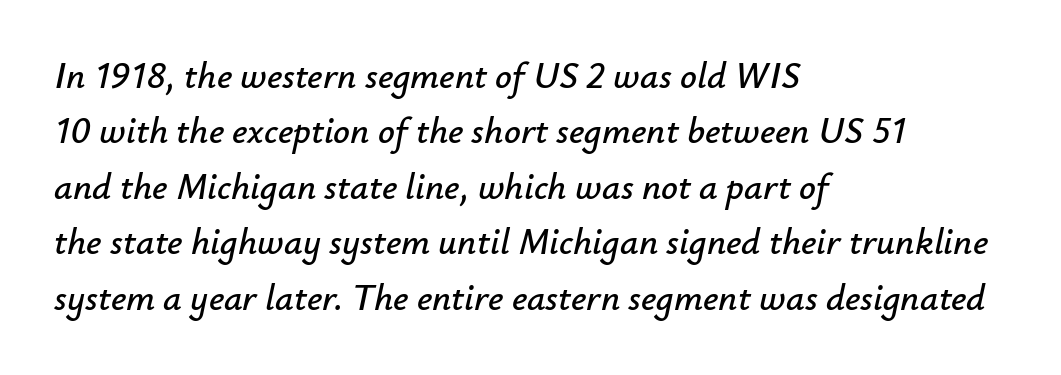
{"italic": "yes", "lean": "right", "slant_degrees": 12, "width": "normal", "stroke_contrast": "low", "x_height": "small", "monospaced": "no", "underline": "no", "align": "left", "line_spacing": "normal", "line_spacing_ratio": 1.5, "letter_spacing": "normal", "letter_spacing_em": 0.0, "glyph_px": 37}
